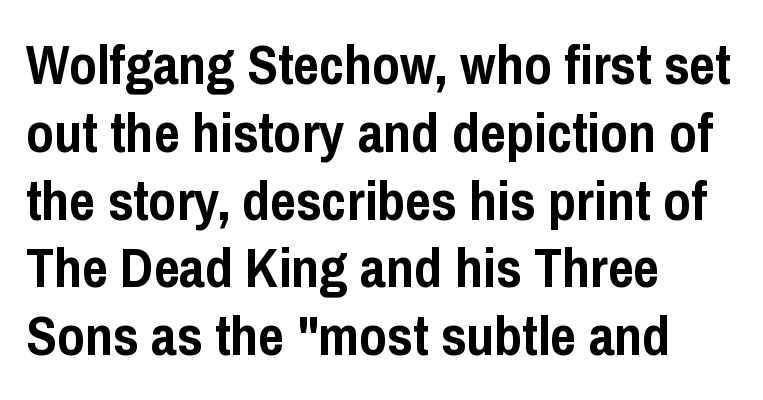
The image shows 56 px semibold, condensed sans-serif type, upright; set left-aligned, line spacing 1.21x, normal letter spacing, not underlined; low stroke contrast and a medium x-height.
